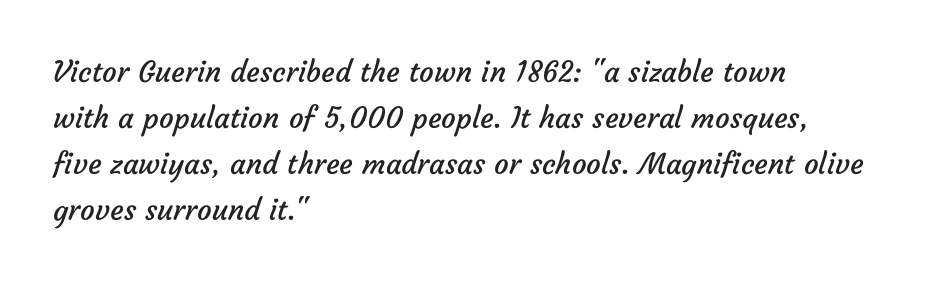
{"serif": "no", "bold": "no", "weight": "regular", "width": "normal", "stroke_contrast": "low", "x_height": "medium", "monospaced": "no", "underline": "no", "align": "left", "line_spacing": "normal", "line_spacing_ratio": 1.59, "letter_spacing": "normal", "letter_spacing_em": 0.0, "glyph_px": 29}
